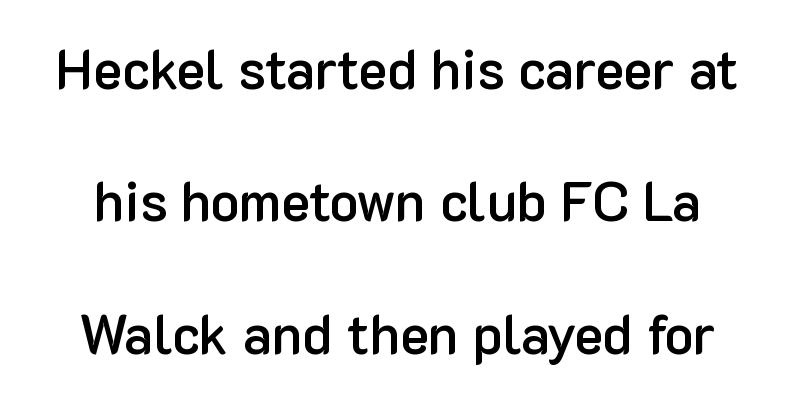
Q: Is the text bold? A: Semi-bold.
Q: Is the text italic (slanted)? A: No, it is upright.
Q: Is the typeface a serif or a sans-serif typeface? A: Sans-serif.
Q: Is the text underlined? A: No.
Q: Is the spacing between letters normal or unusually wide? A: Normal.
Q: Is the spacing between lines tight, normal or loose? A: Loose.
Q: Width (condensed, normal, or wide)? A: Normal.
Q: Stroke contrast? A: Low.
Q: x-height? A: Medium.
Q: Monospaced? A: No.
